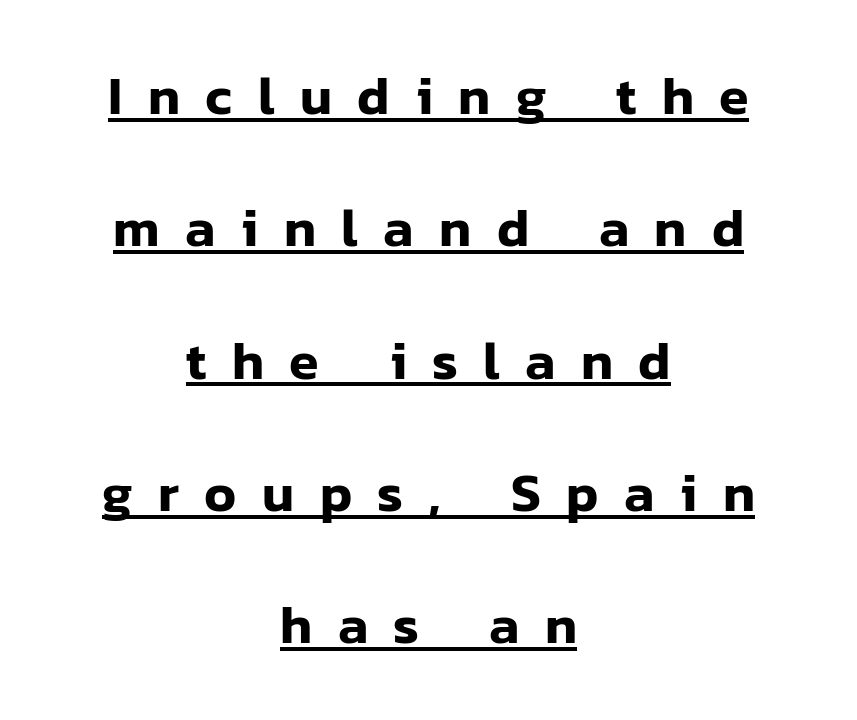
The image shows 54 px sans-serif type, upright; set centered, loose line spacing (2.45x), unusually wide letter spacing (+0.47 em), underlined; low stroke contrast and a medium x-height.
